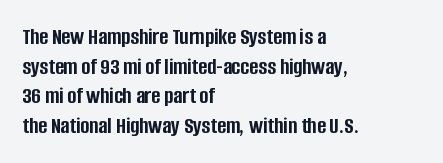
{"italic": "no", "bold": "yes", "underline": "no", "align": "left", "line_spacing_ratio": 1.23, "letter_spacing": "normal", "letter_spacing_em": 0.0, "glyph_px": 24}
